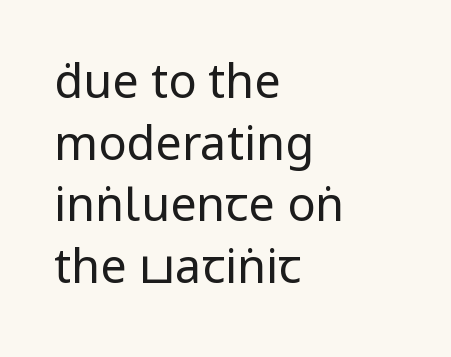
Q: Is the text bold? A: No.
Q: Is the text italic (slanted)? A: No, it is upright.
Q: Is the typeface a serif or a sans-serif typeface? A: Sans-serif.
Q: Is the text underlined? A: No.
Q: How is the paragraph aligned? A: Left-aligned.
Q: Is the spacing between letters normal or unusually wide? A: Normal.
Q: Is the spacing between lines tight, normal or loose? A: Normal.
Q: Width (condensed, normal, or wide)? A: Condensed.
Q: Stroke contrast? A: Low.
Q: x-height? A: Large.
Q: Monospaced? A: No.
